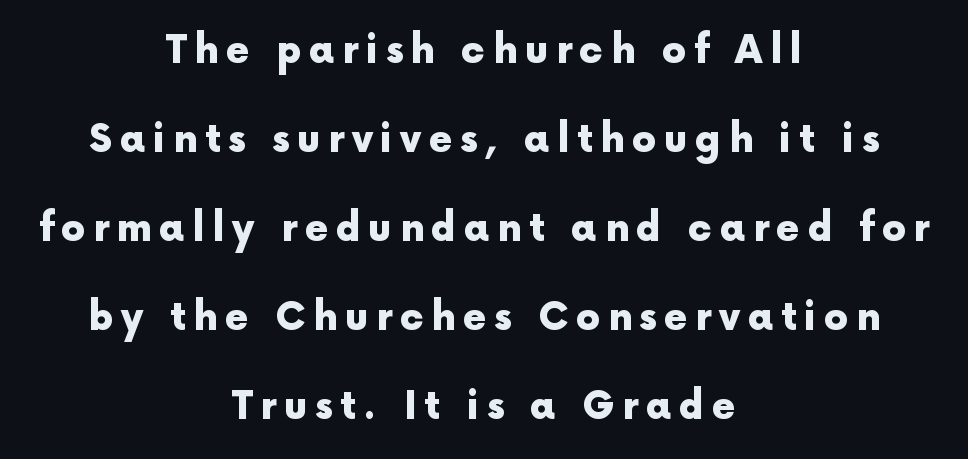
Strokes here are thick enough to call this a true bold. In CSS terms this would be text-align: center. Compared with typical body copy, the letter spacing here is much looser. The line-height multiplier appears high, well above default. The rendering uses natural spacing where letterforms have individual widths. A sans-serif font was chosen for this passage.
